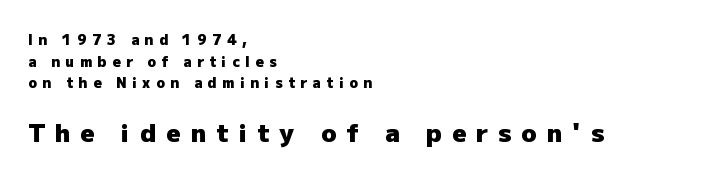
The image shows 25 px bold type, upright; set left-aligned, normal line spacing (1.54x), unusually wide letter spacing (+0.4 em), not underlined; the second (bottom) block is 1.79x larger.
